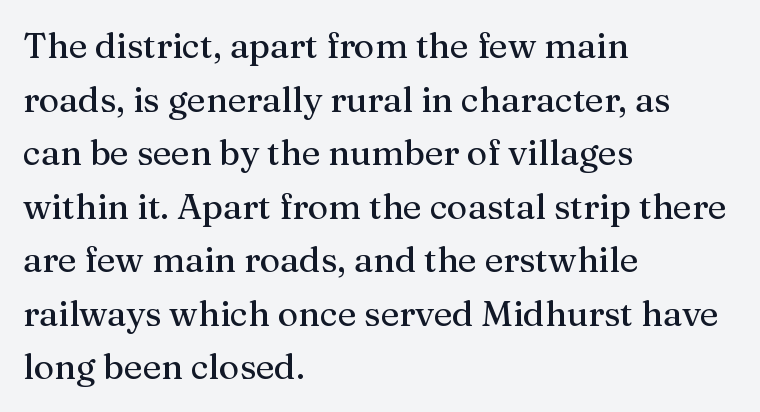
{"serif": "yes", "italic": "no", "width": "normal", "stroke_contrast": "medium", "x_height": "medium", "monospaced": "no", "underline": "no", "align": "left", "line_spacing": "normal", "line_spacing_ratio": 1.53, "letter_spacing": "normal", "letter_spacing_em": 0.0, "glyph_px": 35}
